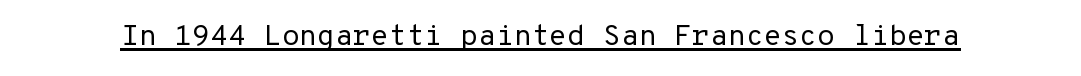
Q: Is the text bold? A: No.
Q: Is the text italic (slanted)? A: No, it is upright.
Q: Is the typeface a serif or a sans-serif typeface? A: Sans-serif.
Q: Is the text underlined? A: Yes.
Q: Is the spacing between letters normal or unusually wide? A: Normal.
Q: Width (condensed, normal, or wide)? A: Normal.
Q: Stroke contrast? A: Low.
Q: x-height? A: Medium.
Q: Monospaced? A: Yes.
